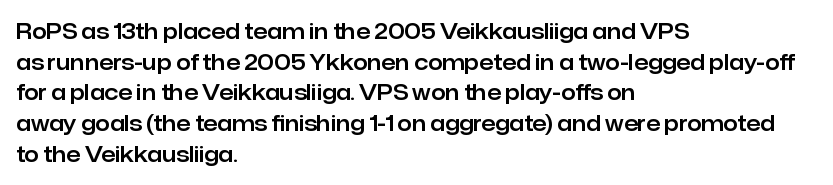
The image shows 21 px text type, upright; set left-aligned, normal line spacing (1.46x), normal letter spacing, not underlined.
